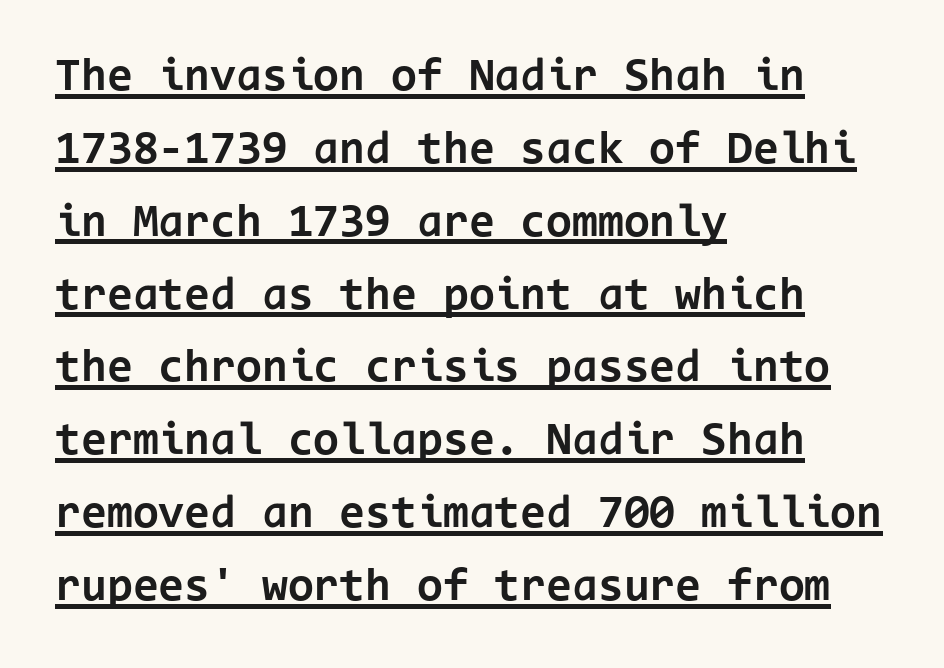
Ascenders rise straight up at ninety degrees. Set as a true bold cut, around the 700 mark. Layout note: lines flush left. The letters sit at their default tracking, neither squeezed nor spread.
